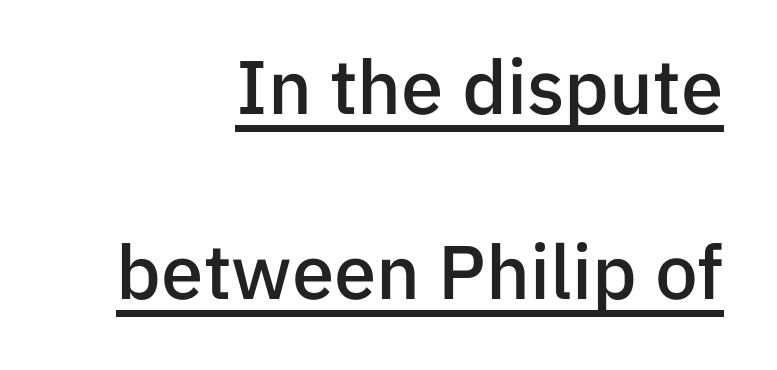
{"serif": "no", "italic": "no", "bold": "semi", "weight": "semibold", "width": "normal", "stroke_contrast": "low", "x_height": "medium", "monospaced": "no", "underline": "yes", "align": "right", "line_spacing": "loose", "line_spacing_ratio": 2.43, "letter_spacing": "normal", "letter_spacing_em": 0.0, "glyph_px": 76}
